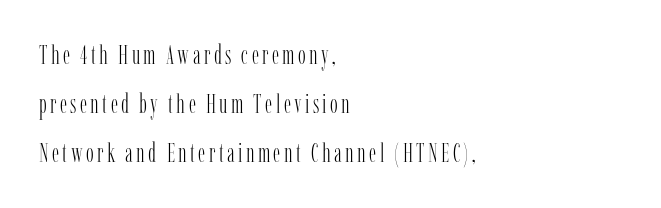
{"italic": "no", "bold": "no", "underline": "no", "align": "left", "line_spacing_ratio": 1.88, "glyph_px": 26}
